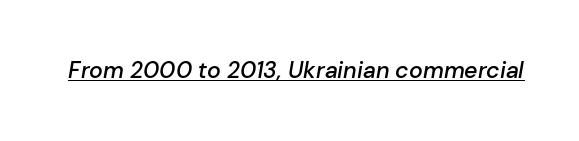
Q: Is the text bold? A: Semi-bold.
Q: Is the text italic (slanted)? A: Yes, it leans right by about 10 degrees.
Q: Is the text underlined? A: Yes.
Q: Is the spacing between letters normal or unusually wide? A: Normal.
